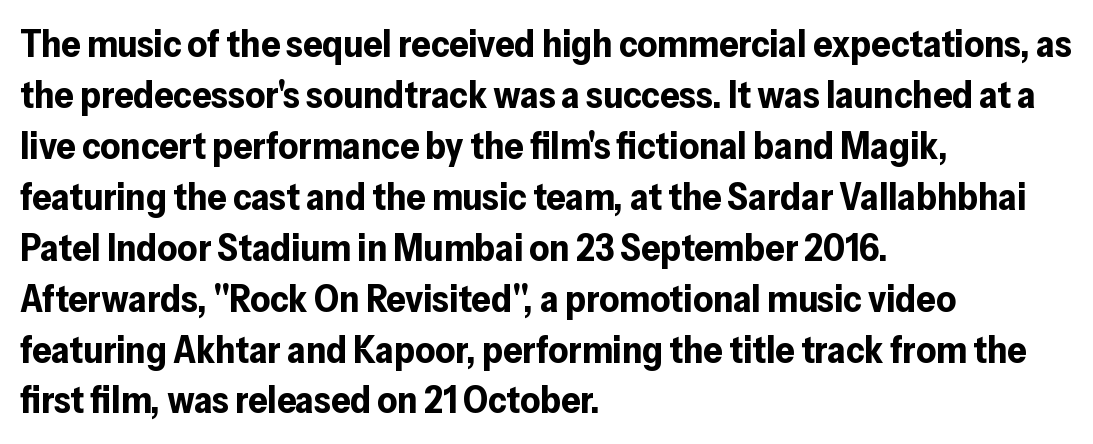
Q: Is the text bold? A: Yes.
Q: Is the text italic (slanted)? A: No, it is upright.
Q: Is the typeface a serif or a sans-serif typeface? A: Sans-serif.
Q: Is the text underlined? A: No.
Q: How is the paragraph aligned? A: Left-aligned.
Q: Is the spacing between letters normal or unusually wide? A: Normal.
Q: Is the spacing between lines tight, normal or loose? A: Normal.
Q: Width (condensed, normal, or wide)? A: Normal.
Q: Stroke contrast? A: Low.
Q: x-height? A: Medium.
Q: Monospaced? A: No.
